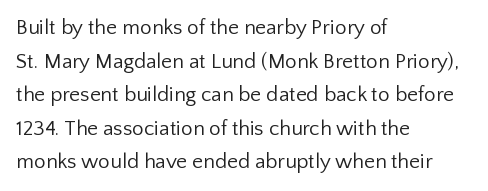
{"italic": "no", "bold": "no", "underline": "no", "align": "left", "line_spacing": "normal", "line_spacing_ratio": 1.6, "letter_spacing": "normal", "letter_spacing_em": 0.0, "glyph_px": 21}
